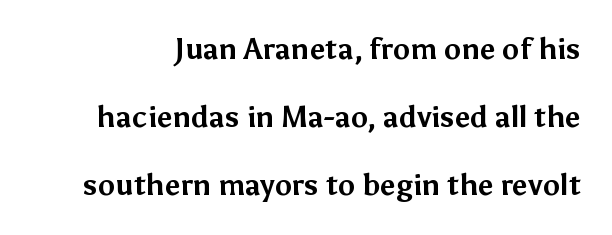
{"serif": "no", "italic": "no", "bold": "yes", "weight": "bold", "width": "normal", "stroke_contrast": "medium", "x_height": "medium", "monospaced": "no", "underline": "no", "line_spacing": "loose", "line_spacing_ratio": 2.35, "letter_spacing": "normal", "letter_spacing_em": 0.0, "glyph_px": 29}
